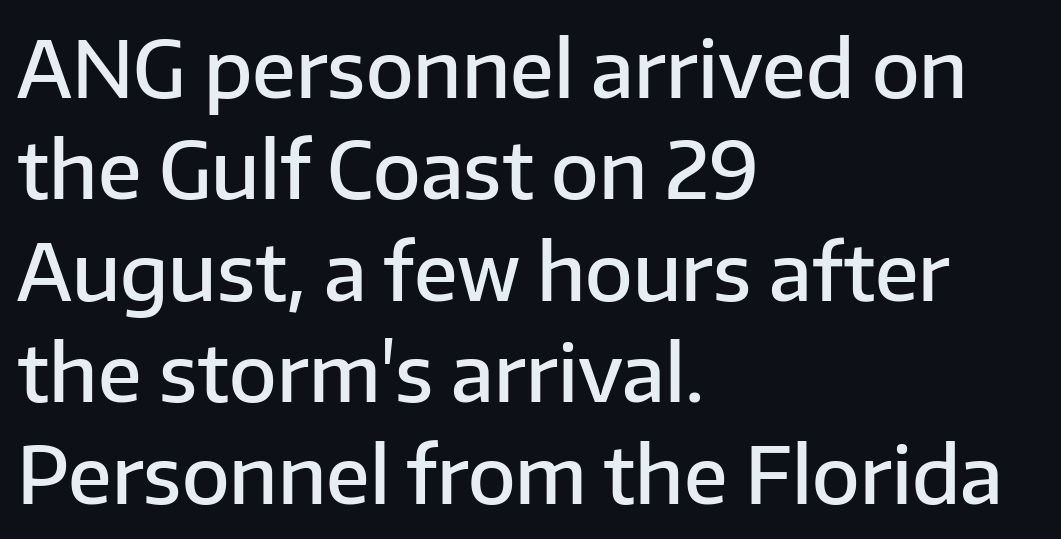
The image shows 78 px semibold sans-serif type, upright; set left-aligned, normal line spacing (1.3x), normal letter spacing, not underlined; low stroke contrast and a medium x-height.
